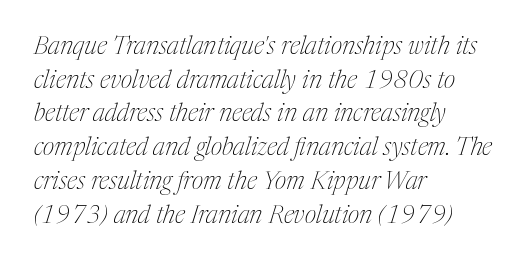
The letters sit at their default tracking, neither squeezed nor spread. Would a proofreader flag this as italicized? Yes. The rag falls on the right side of this text block. Descenders hang freely into open space. A quiet, ordinary-to-light weight characterises the typeface.
